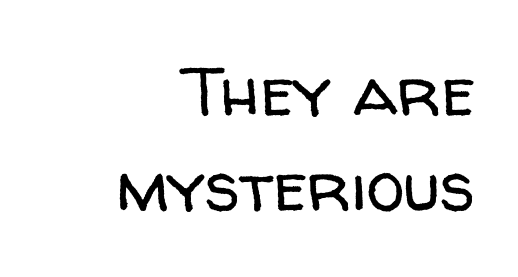
The image shows 69 px regular-weight sans-serif type, upright; set right-aligned, normal line spacing (1.38x), normal letter spacing, not underlined; low stroke contrast and a medium x-height.
